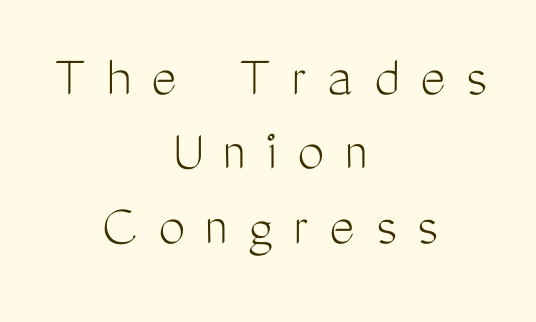
The image shows 60 px light, condensed sans-serif type, upright; set centered, line spacing 1.24x, unusually wide letter spacing (+0.34 em), not underlined; medium stroke contrast and a medium x-height.
